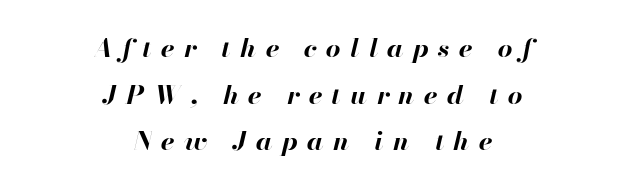
Q: Is the text bold? A: Yes.
Q: Is the text italic (slanted)? A: Yes, it leans right by about 13 degrees.
Q: Is the text underlined? A: No.
Q: How is the paragraph aligned? A: Centered.
Q: Is the spacing between letters normal or unusually wide? A: Unusually wide.
